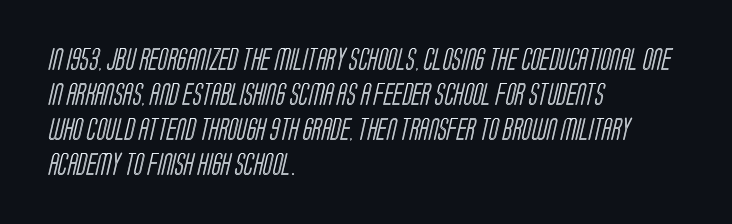
Q: Is the text underlined? A: No.
Q: How is the paragraph aligned? A: Left-aligned.
Q: Is the spacing between letters normal or unusually wide? A: Normal.
Q: Is the spacing between lines tight, normal or loose? A: Normal.
